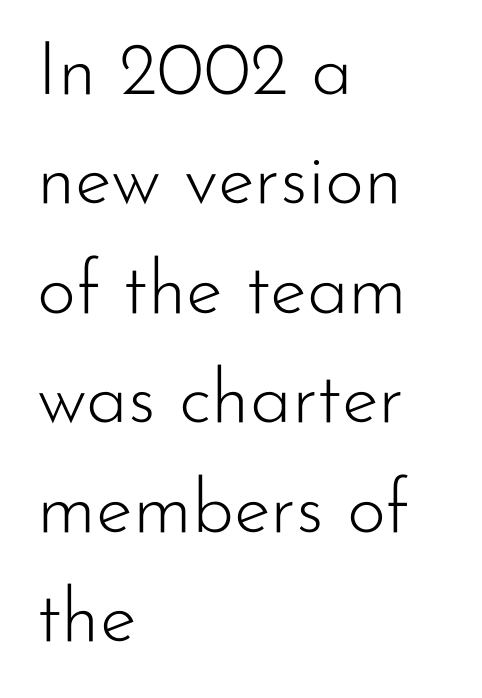
The image shows 75 px light sans-serif type, upright; set left-aligned, normal line spacing (1.46x), normal letter spacing, not underlined; low stroke contrast and a small x-height.
